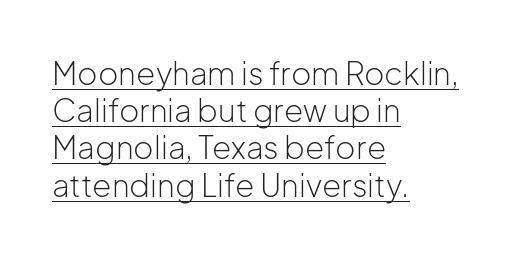
Q: Is the text bold? A: No.
Q: Is the text italic (slanted)? A: No, it is upright.
Q: Is the typeface a serif or a sans-serif typeface? A: Sans-serif.
Q: Is the text underlined? A: Yes.
Q: How is the paragraph aligned? A: Left-aligned.
Q: Is the spacing between letters normal or unusually wide? A: Normal.
Q: Width (condensed, normal, or wide)? A: Normal.
Q: Stroke contrast? A: Low.
Q: x-height? A: Medium.
Q: Monospaced? A: No.
